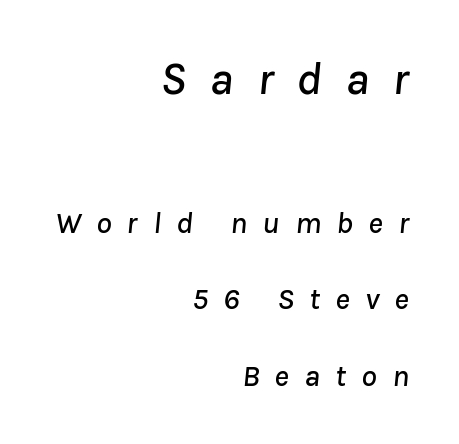
{"italic": "yes", "lean": "right", "slant_degrees": 8, "width": "normal", "stroke_contrast": "low", "x_height": "medium", "monospaced": "no", "underline": "no", "align": "right", "line_spacing": "loose", "line_spacing_ratio": 2.47, "letter_spacing": "wide", "letter_spacing_em": 0.49, "larger_block": "first", "size_ratio": 1.52, "glyph_px": 47}
